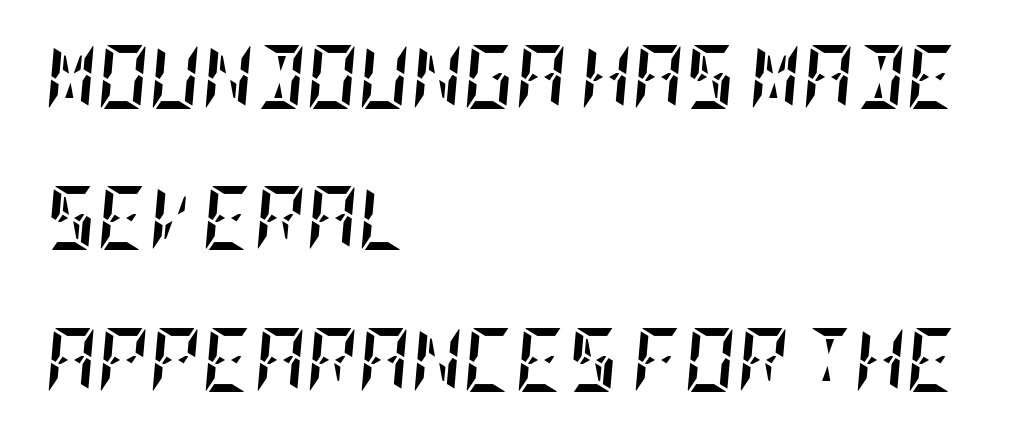
Q: Is the text bold? A: Yes.
Q: Is the text italic (slanted)? A: Yes, it leans right by about 5 degrees.
Q: Is the text underlined? A: No.
Q: How is the paragraph aligned? A: Left-aligned.
Q: Is the spacing between letters normal or unusually wide? A: Normal.
Q: Is the spacing between lines tight, normal or loose? A: Loose.
Q: Width (condensed, normal, or wide)? A: Condensed.
Q: Stroke contrast? A: Low.
Q: x-height? A: Large.
